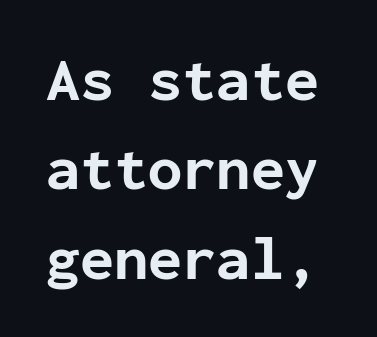
The image shows 62 px bold sans-serif type, upright, monospaced; set normal line spacing (1.44x), normal letter spacing, not underlined; low stroke contrast and a medium x-height.
